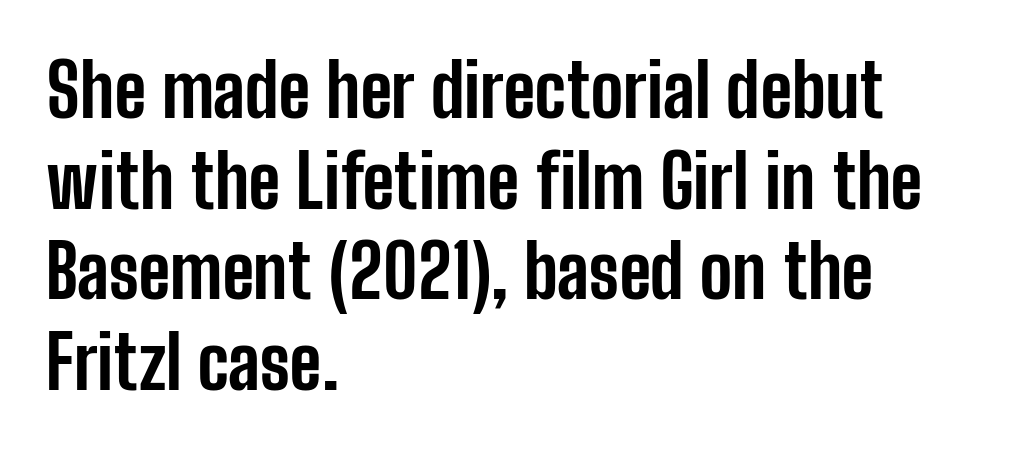
{"serif": "no", "italic": "no", "bold": "yes", "weight": "bold", "width": "condensed", "stroke_contrast": "low", "x_height": "medium", "monospaced": "no", "underline": "no", "align": "left", "line_spacing_ratio": 1.24, "letter_spacing": "normal", "letter_spacing_em": 0.0, "glyph_px": 73}
